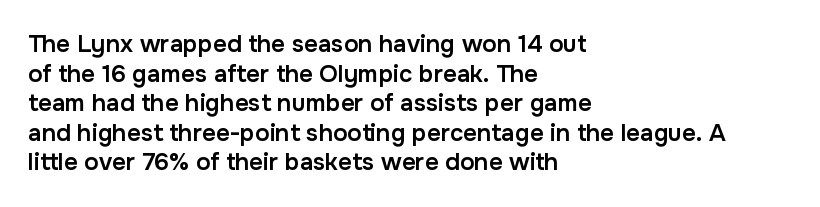
Q: Is the text bold? A: Semi-bold.
Q: Is the text italic (slanted)? A: No, it is upright.
Q: Is the text underlined? A: No.
Q: How is the paragraph aligned? A: Left-aligned.
Q: Is the spacing between letters normal or unusually wide? A: Normal.
